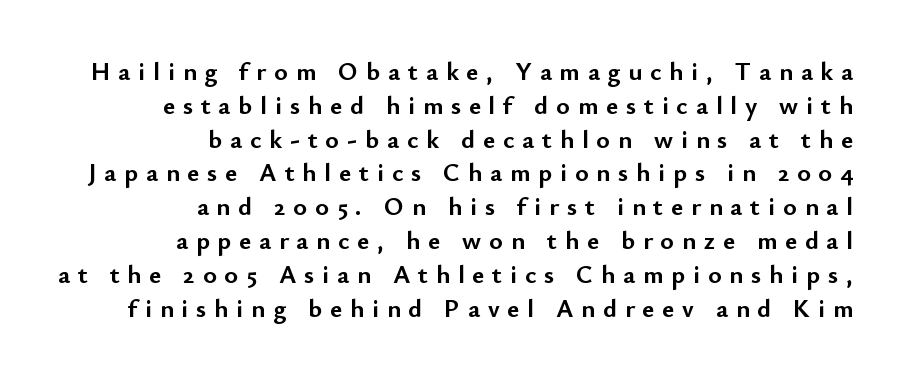
The image shows 26 px bold type, upright; set right-aligned, normal line spacing (1.3x), unusually wide letter spacing (+0.3 em), not underlined.
